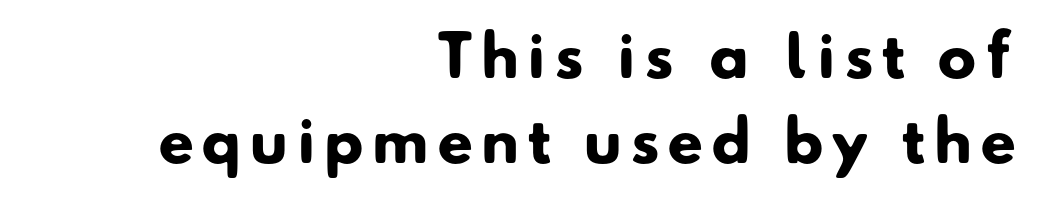
The setting favours the right margin, as signatures and pull-quotes sometimes do. The space beneath each line is pristine and unruled. Serifs: no, the terminals of the letterforms are clean. Is this a fixed-width face? No — the glyphs have proportional, varying widths.
